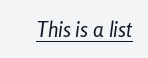
Would a proofreader flag this as italicized? Yes. The string is rendered with underlining switched on. Is this a heavy cut? Hardly; it is regular or lighter. There is no visible air inserted between adjacent glyphs.
